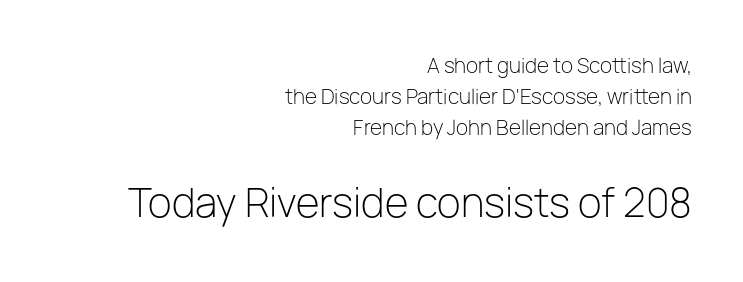
Q: Is the text bold? A: No.
Q: Is the text italic (slanted)? A: No, it is upright.
Q: Is the typeface a serif or a sans-serif typeface? A: Sans-serif.
Q: Is the text underlined? A: No.
Q: How is the paragraph aligned? A: Right-aligned.
Q: Is the spacing between letters normal or unusually wide? A: Normal.
Q: Is the spacing between lines tight, normal or loose? A: Normal.
Q: Which block of text is set in a larger size, the first (top) or the second (bottom)? A: The second (bottom) one.
Q: Width (condensed, normal, or wide)? A: Normal.
Q: Stroke contrast? A: Low.
Q: x-height? A: Medium.
Q: Monospaced? A: No.
